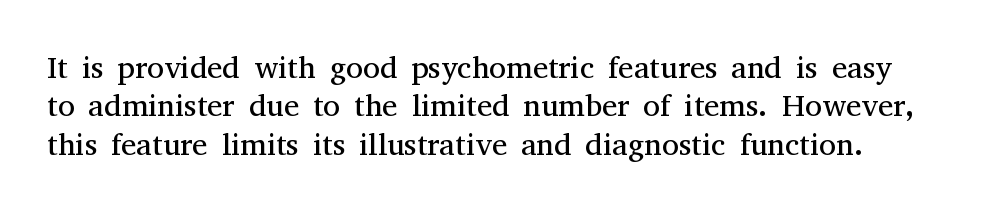
Here the glyphs are tracked normally, forming tight word shapes. No word sits above an underline. A light-to-regular cut is what we see here. The passage shown is typed in a proportional face where columns would drift. This sample uses a serif face.
